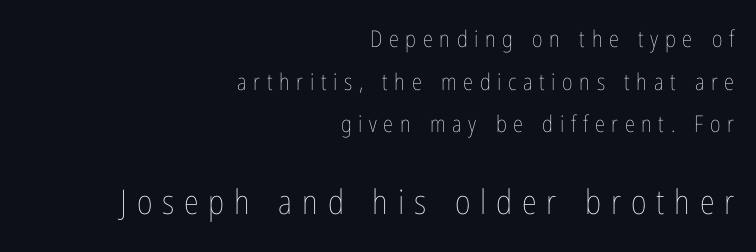
Bigger letters appear in the bottom chunk; the top chunk is reduced. Only glyphs here, with clear space below each row. Posture: upright roman. Stroke mass is kept to a normal reading level or below. Characters follow at a spacing far wider than the type designer built in.
